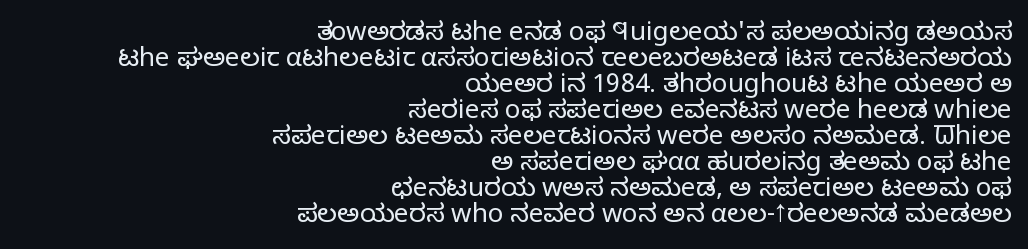
Here the glyphs are tracked normally, forming tight word shapes. Line ends are locked; line starts wander. The lettering holds an erect, upright posture throughout. No heavy texture on the line: the type isn't bold. The words here are not underlined.
